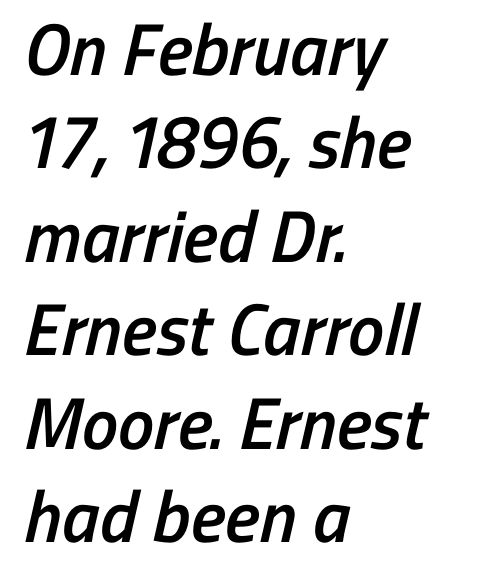
{"serif": "no", "bold": "semi", "weight": "semibold", "width": "condensed", "stroke_contrast": "low", "x_height": "medium", "monospaced": "no", "underline": "no", "align": "left", "line_spacing": "normal", "line_spacing_ratio": 1.28, "letter_spacing": "normal", "letter_spacing_em": 0.0, "glyph_px": 73}
